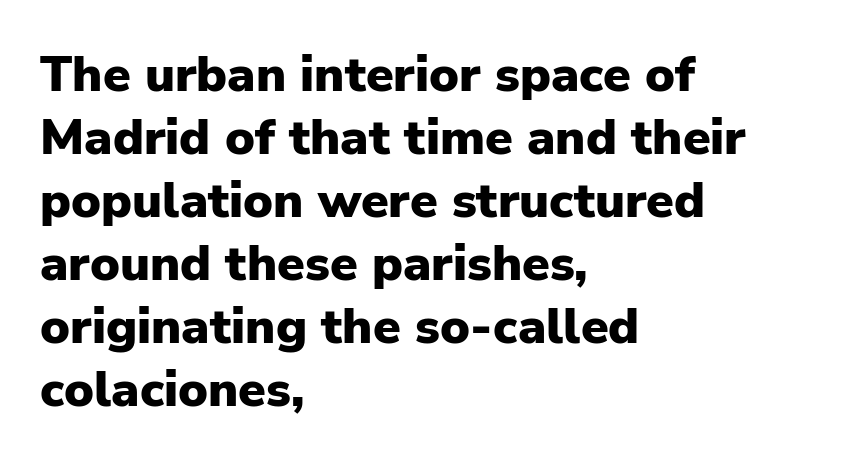
Visually the block forms a straight wall on the left and a jagged coastline on the right. Character widths vary here, with narrow letters taking less room than wide ones. The strokes are fattened all the way to bold. Honestly, there is no underline to notice here at all. This sample uses plain, unmodified letter spacing. The passage shown stacks its lines at a standard gap.
